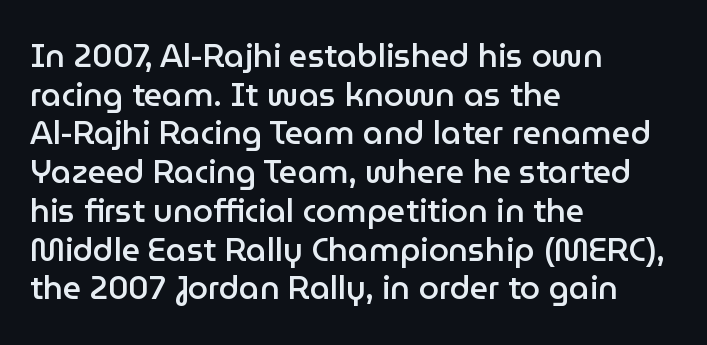
Are there feet on the stems? There aren't — it's a sans. A typesetter would call this proportional, since set widths differ per character. When letters stand straight like this, we call the style roman or upright. Here the glyphs are tracked normally, forming tight word shapes. Slightly chunky letters — semibold, I'd say, not full bold. Compared with a centered layout, this one pins lines to the left instead.
